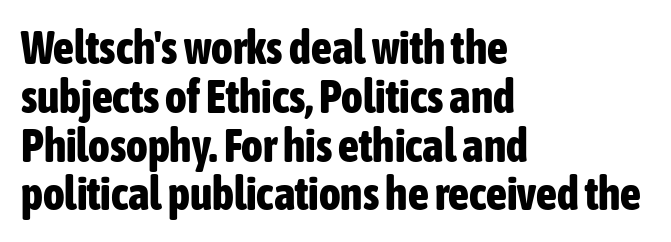
The image shows 46 px bold, condensed sans-serif type, upright; set left-aligned, tight line spacing (1.06x), normal letter spacing, not underlined; low stroke contrast and a medium x-height.
